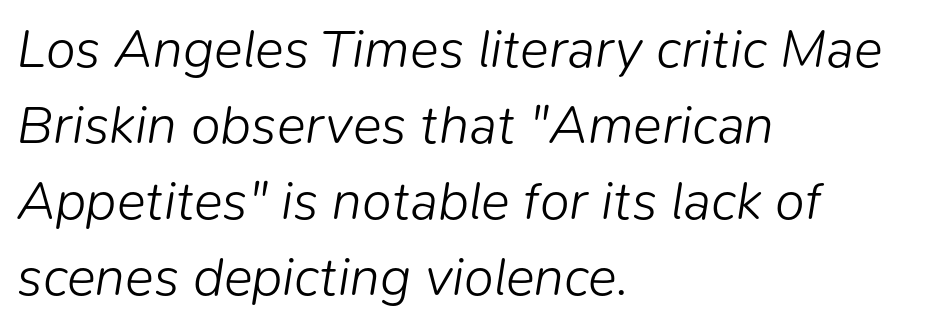
The image shows 54 px light type, italic (leaning right); set left-aligned, normal line spacing (1.41x), normal letter spacing, not underlined; low stroke contrast and a medium x-height.
